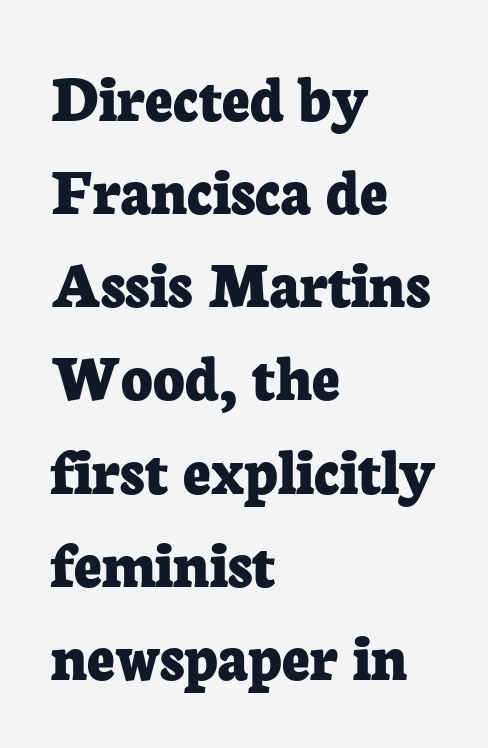
The image shows 68 px bold serif type, upright; set left-aligned, normal line spacing (1.37x), normal letter spacing, not underlined; low stroke contrast and a medium x-height.
